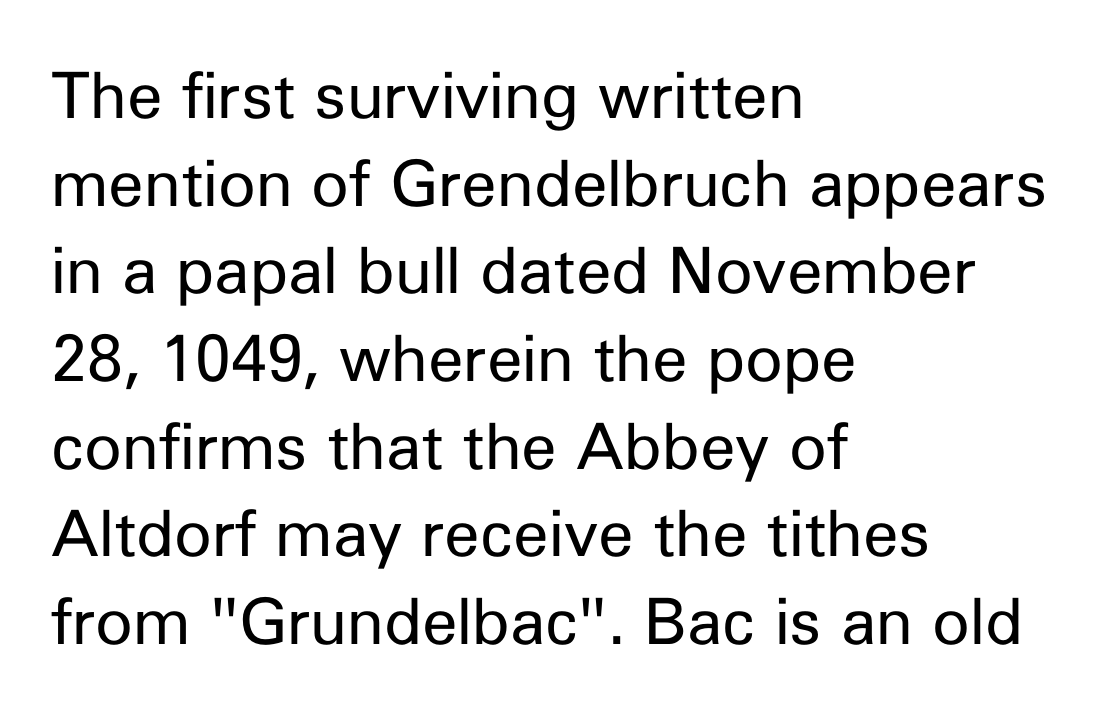
{"serif": "no", "italic": "no", "bold": "no", "weight": "regular", "width": "normal", "stroke_contrast": "low", "x_height": "medium", "monospaced": "no", "underline": "no", "align": "left", "line_spacing": "normal", "line_spacing_ratio": 1.37, "letter_spacing": "normal", "letter_spacing_em": 0.0, "glyph_px": 64}
